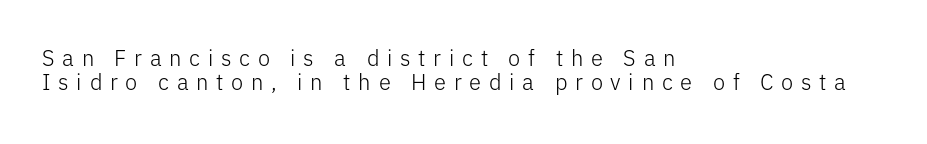
The image shows 22 px text type, upright; set left-aligned, tight line spacing (1.11x), unusually wide letter spacing (+0.35 em), not underlined.
